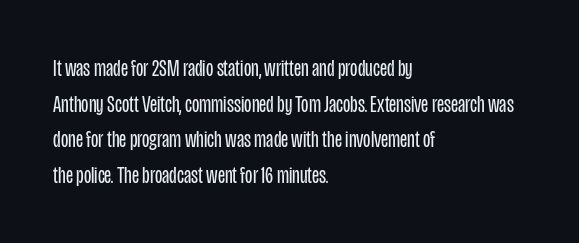
Q: Is the text bold? A: No.
Q: Is the text italic (slanted)? A: No, it is upright.
Q: Is the text underlined? A: No.
Q: How is the paragraph aligned? A: Left-aligned.
Q: Is the spacing between letters normal or unusually wide? A: Normal.
Q: Is the spacing between lines tight, normal or loose? A: Normal.
